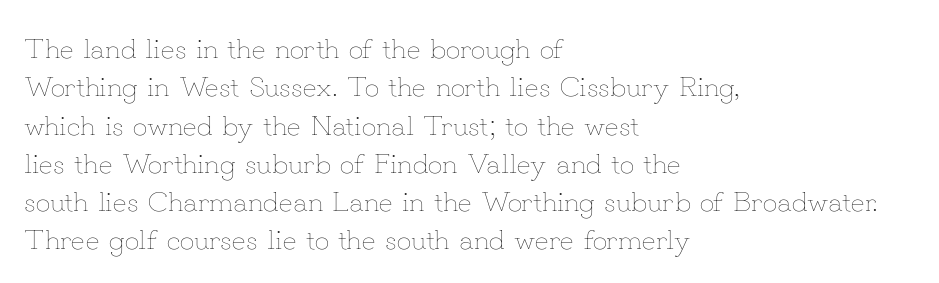
Q: Is the text bold? A: No.
Q: Is the text italic (slanted)? A: No, it is upright.
Q: Is the text underlined? A: No.
Q: How is the paragraph aligned? A: Left-aligned.
Q: Is the spacing between letters normal or unusually wide? A: Normal.
Q: Is the spacing between lines tight, normal or loose? A: Normal.
Q: Width (condensed, normal, or wide)? A: Normal.
Q: Stroke contrast? A: Low.
Q: x-height? A: Small.
Q: Monospaced? A: No.
